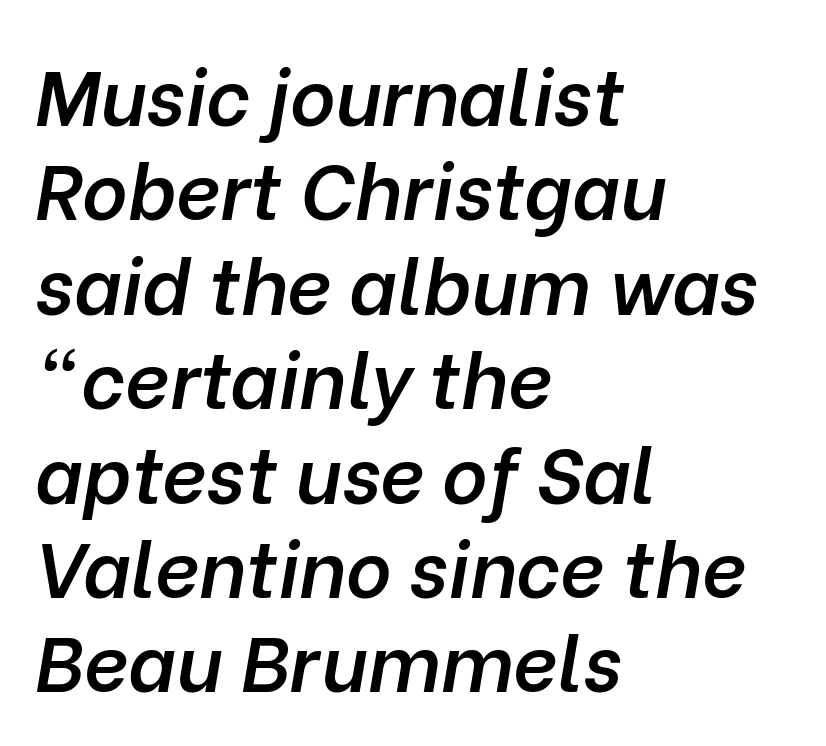
{"italic": "yes", "lean": "right", "slant_degrees": 10, "bold": "semi", "weight": "semibold", "width": "normal", "stroke_contrast": "low", "x_height": "medium", "monospaced": "no", "underline": "no", "align": "left", "line_spacing_ratio": 1.21, "letter_spacing": "normal", "letter_spacing_em": 0.0, "glyph_px": 78}
